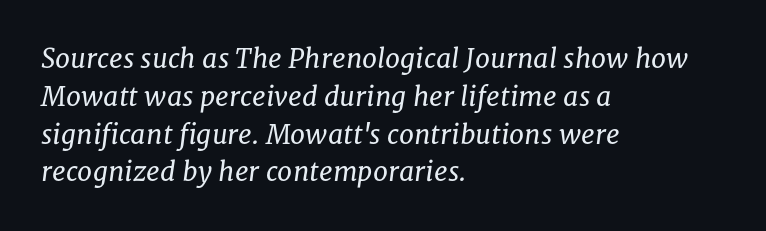
The image shows 27 px text type, italic (leaning right); set left-aligned, normal line spacing (1.4x), normal letter spacing, not underlined.
